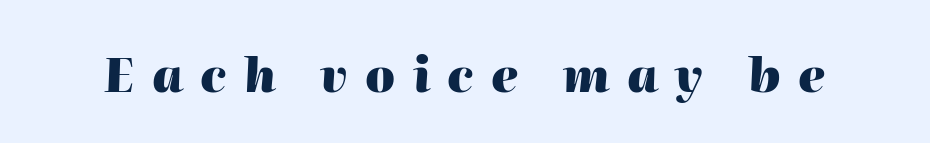
{"italic": "yes", "lean": "right", "slant_degrees": 2, "bold": "yes", "weight": "heavy", "width": "normal", "stroke_contrast": "high", "x_height": "medium", "monospaced": "no", "underline": "no", "letter_spacing": "wide", "letter_spacing_em": 0.37, "glyph_px": 47}
